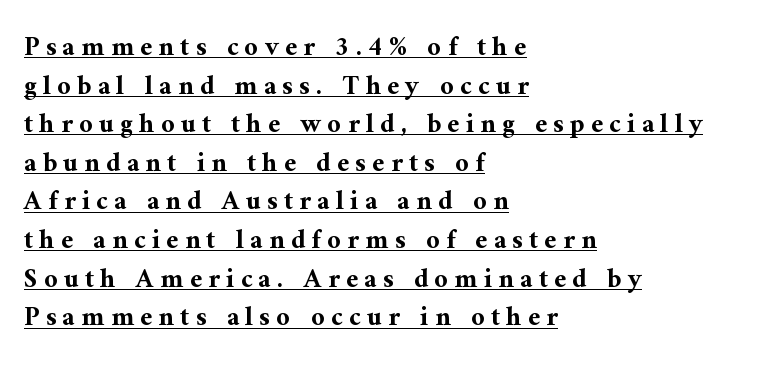
These lines have a slow, spaced-out rhythm from letter to letter. Glance below the letters and you will spot a drawn line. Does the weight exceed regular? Yes, all the way to bold. These lines were composed using upright roman letters. Honestly, the row spacing looks completely unremarkable.
